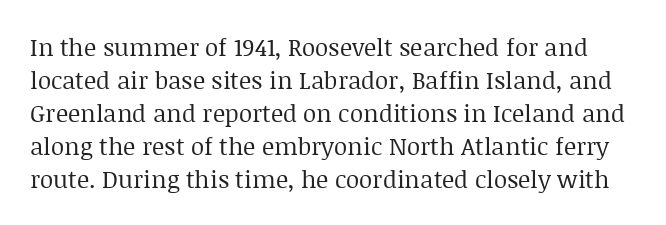
Compared with typical paragraphs, the rows here are spaced about the same. Stroke thickness stays within the range of a standard reading face or lighter. Words appear dense and cohesive because spacing is normal. Only glyphs here, with clear space below each row. This is the regular roman posture of the typeface.
